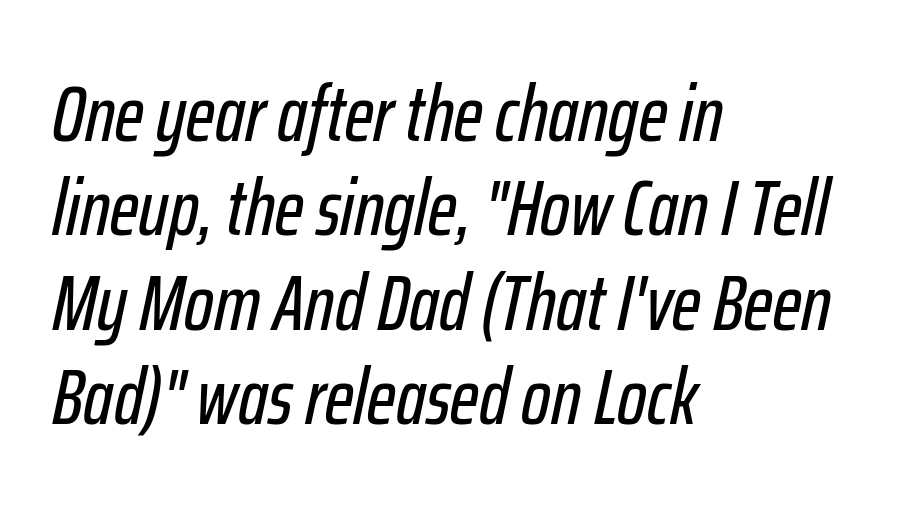
Q: Is the text italic (slanted)? A: Yes, it leans right by about 12 degrees.
Q: Is the text underlined? A: No.
Q: How is the paragraph aligned? A: Left-aligned.
Q: Is the spacing between letters normal or unusually wide? A: Normal.
Q: Width (condensed, normal, or wide)? A: Condensed.
Q: Stroke contrast? A: Low.
Q: x-height? A: Medium.
Q: Monospaced? A: No.
